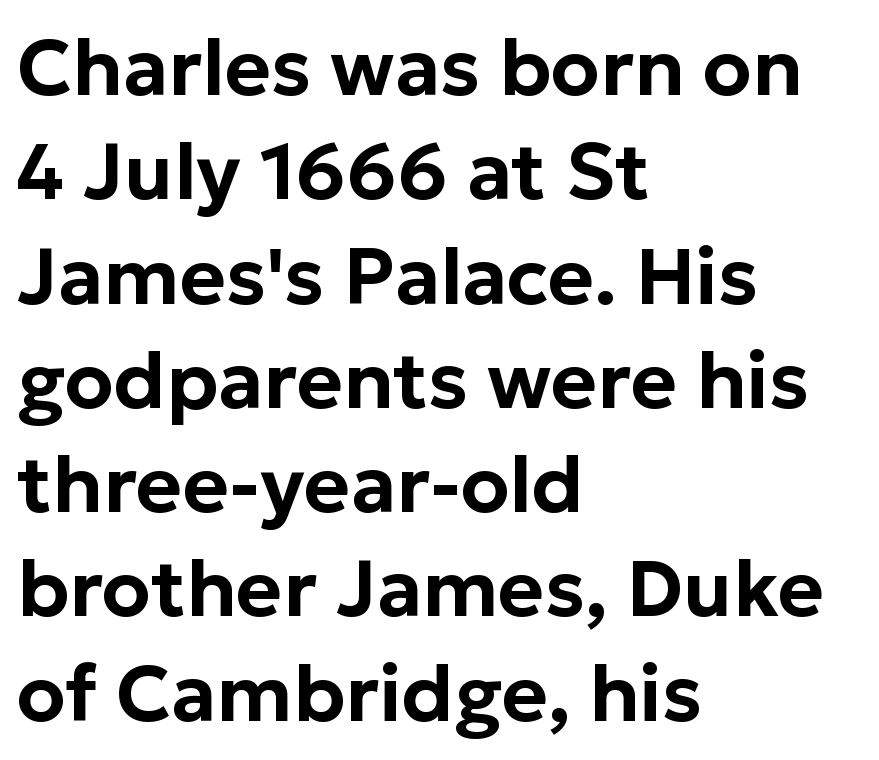
Q: Is the text italic (slanted)? A: No, it is upright.
Q: Is the typeface a serif or a sans-serif typeface? A: Sans-serif.
Q: Is the text underlined? A: No.
Q: How is the paragraph aligned? A: Left-aligned.
Q: Is the spacing between letters normal or unusually wide? A: Normal.
Q: Is the spacing between lines tight, normal or loose? A: Normal.
Q: Width (condensed, normal, or wide)? A: Normal.
Q: Stroke contrast? A: Low.
Q: x-height? A: Medium.
Q: Monospaced? A: No.
